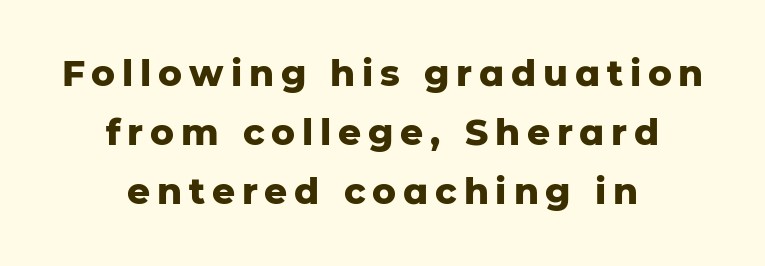
{"serif": "no", "italic": "no", "bold": "yes", "weight": "heavy", "width": "normal", "stroke_contrast": "low", "x_height": "medium", "monospaced": "no", "underline": "no", "align": "center", "line_spacing": "normal", "line_spacing_ratio": 1.64, "glyph_px": 36}
